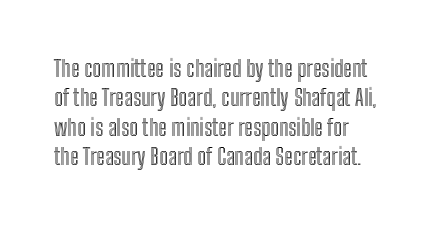
One-word summary of the alignment: left. Posture: vertical. The tracking reads as untouched default to a designer's eye. Each row of text sits above clean, open space. Does the leading feel generous? No, just average.
